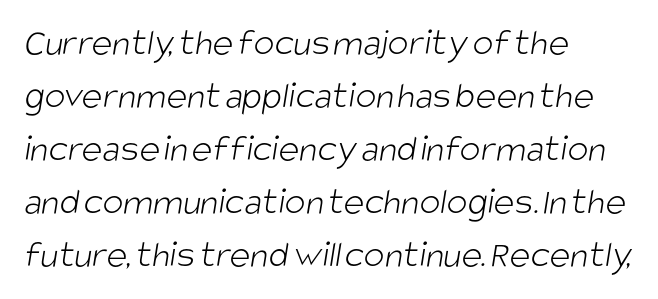
The image shows 39 px light, condensed sans-serif type; set left-aligned, normal line spacing (1.36x), normal letter spacing, not underlined; low stroke contrast and a large x-height.
